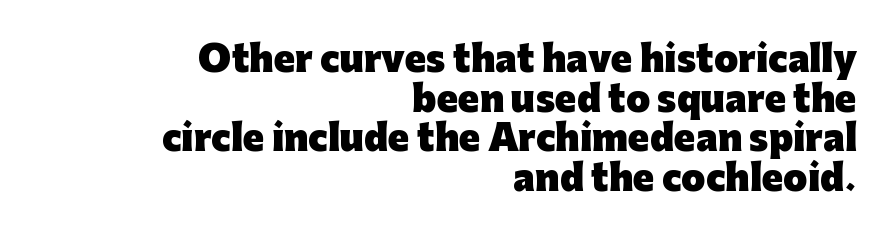
Summary of vertical rhythm: compact, with narrow interline spacing. I'd describe the lettering as bold — thick and assertive. The face used here is proportionally spaced, like ordinary book or web type. Note: no serifs on the glyphs.
